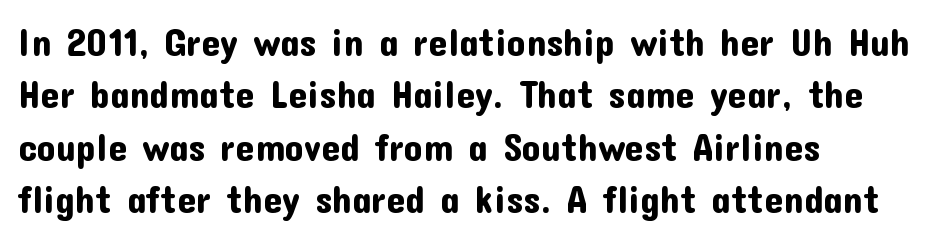
A normal amount of white space separates one row of letters from the next. The letters stand straight up with perfectly vertical stems. The designer went with a sans here, leaving each stem footless. Standard letterfit; no display-style spreading of the glyphs.
